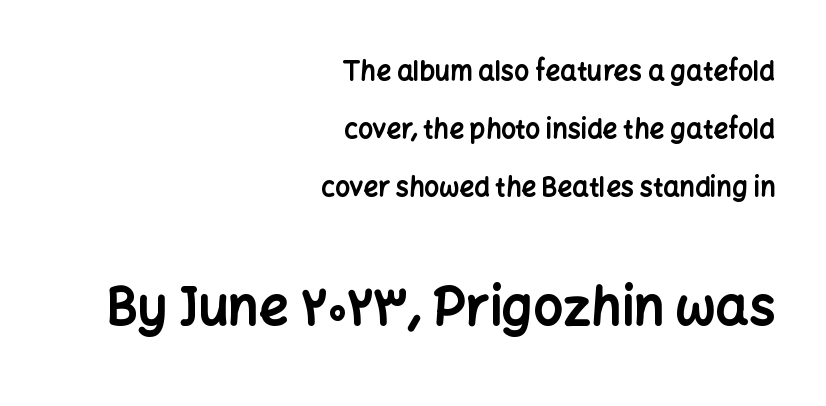
Set as a true bold cut, around the 700 mark. Nope, no serifs anywhere on these letters. Between one letter and the next there's only the usual sliver of space. The rag falls on the left side of this text block. The letters stand upright; this is a roman face. Here the designer chose a conventional face with non-uniform glyph widths.
